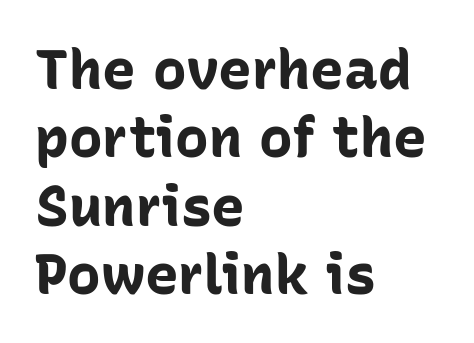
Q: Is the text bold? A: Yes.
Q: Is the text italic (slanted)? A: No, it is upright.
Q: Is the typeface a serif or a sans-serif typeface? A: Sans-serif.
Q: Is the text underlined? A: No.
Q: How is the paragraph aligned? A: Left-aligned.
Q: Is the spacing between letters normal or unusually wide? A: Normal.
Q: Width (condensed, normal, or wide)? A: Normal.
Q: Stroke contrast? A: Low.
Q: x-height? A: Medium.
Q: Monospaced? A: No.
